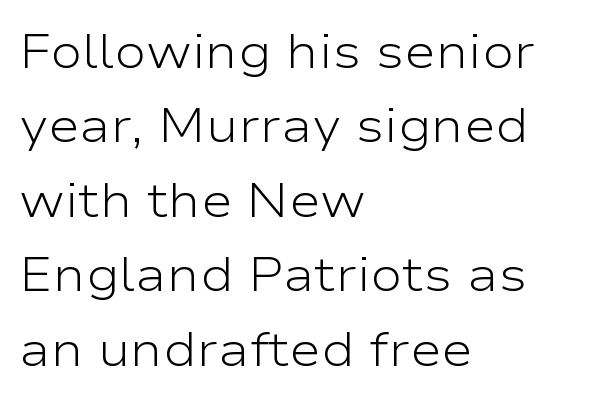
{"serif": "no", "italic": "no", "bold": "no", "weight": "light", "width": "wide", "stroke_contrast": "low", "x_height": "medium", "monospaced": "no", "underline": "no", "align": "left", "line_spacing": "normal", "line_spacing_ratio": 1.55, "letter_spacing": "normal", "letter_spacing_em": 0.0, "glyph_px": 48}
